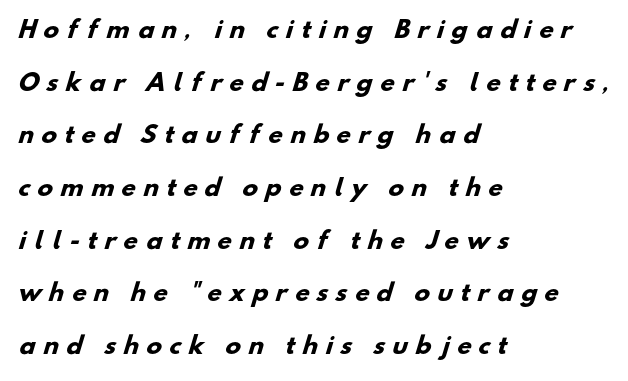
The image shows 23 px bold type; set left-aligned, loose line spacing (2.29x), unusually wide letter spacing (+0.34 em), not underlined.
